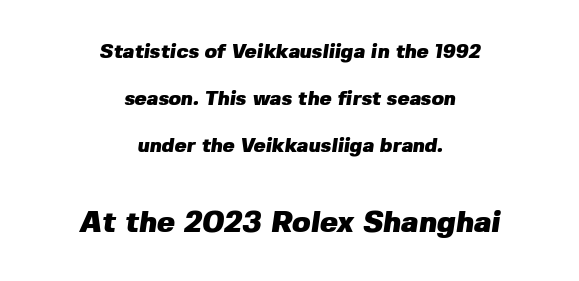
The image shows 30 px heavy sans-serif type; set centered, loose line spacing (2.36x), normal letter spacing, not underlined; the second (bottom) block is 1.5x larger; low stroke contrast and a medium x-height.
